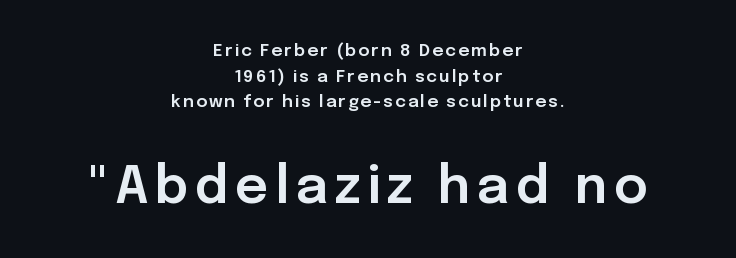
{"serif": "no", "italic": "no", "width": "normal", "stroke_contrast": "low", "x_height": "medium", "monospaced": "no", "underline": "no", "align": "center", "line_spacing": "normal", "line_spacing_ratio": 1.51, "larger_block": "second", "size_ratio": 3.06, "glyph_px": 52}
